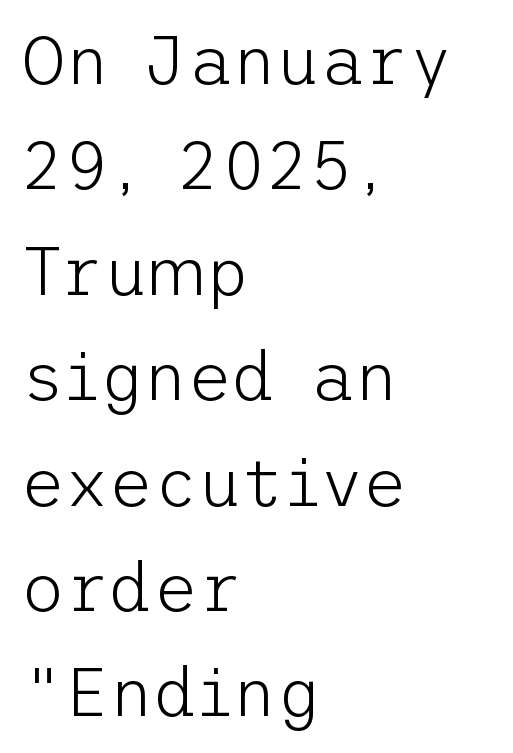
{"serif": "no", "italic": "no", "bold": "no", "weight": "light", "width": "normal", "stroke_contrast": "low", "x_height": "medium", "underline": "no", "align": "left", "line_spacing": "normal", "line_spacing_ratio": 1.55, "letter_spacing": "normal", "letter_spacing_em": 0.0, "glyph_px": 68}
